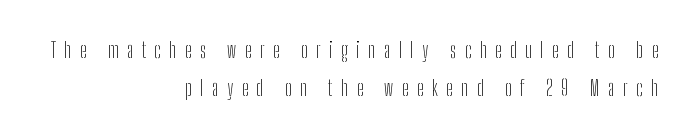
A typesetter would call this heavily tracked-out type. Notice how the stems are strictly vertical — no italics here. The foot of each line stays bare and open. This reads as an unemphasized weight, regular at the heaviest. Compared with a flush-left layout, this one pins lines to the opposite, right side.
